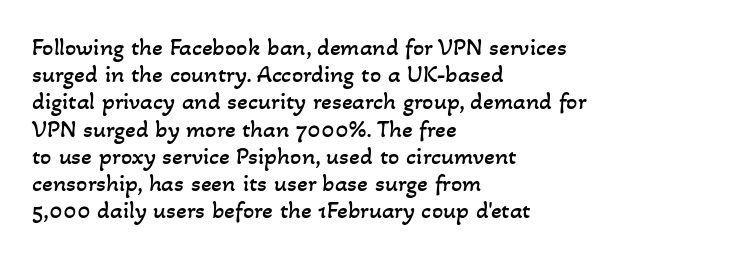
Only glyphs here, with clear space below each row. This sample trades vertical openness for compactness between lines. No letter is thick-stroked: the sample isn't bold. In CSS terms this would be text-align: left.
